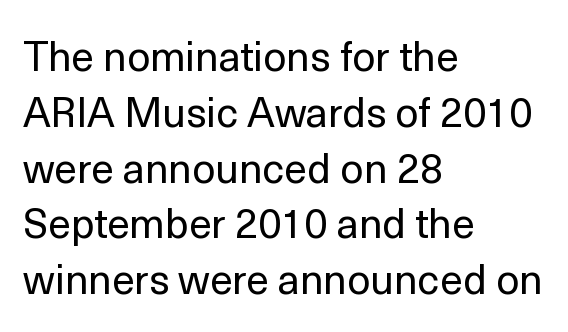
{"serif": "no", "italic": "no", "bold": "no", "weight": "regular", "width": "normal", "x_height": "medium", "monospaced": "no", "underline": "no", "align": "left", "line_spacing": "normal", "line_spacing_ratio": 1.36, "letter_spacing": "normal", "letter_spacing_em": 0.0, "glyph_px": 41}
